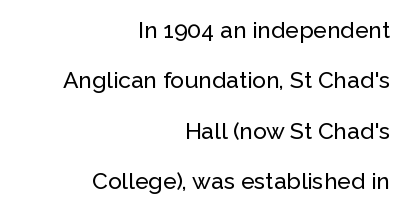
The image shows 23 px text type, upright; set right-aligned, loose line spacing (2.19x), normal letter spacing, not underlined.
